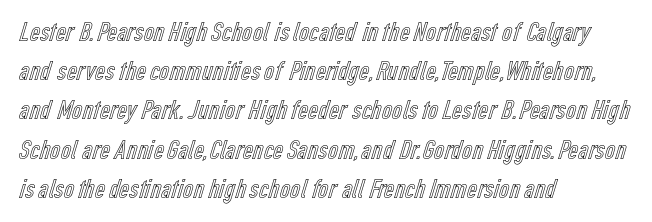
{"width": "condensed", "x_height": "medium", "monospaced": "no", "underline": "no", "align": "left", "line_spacing": "normal", "line_spacing_ratio": 1.4, "letter_spacing": "normal", "letter_spacing_em": 0.0, "glyph_px": 28}
